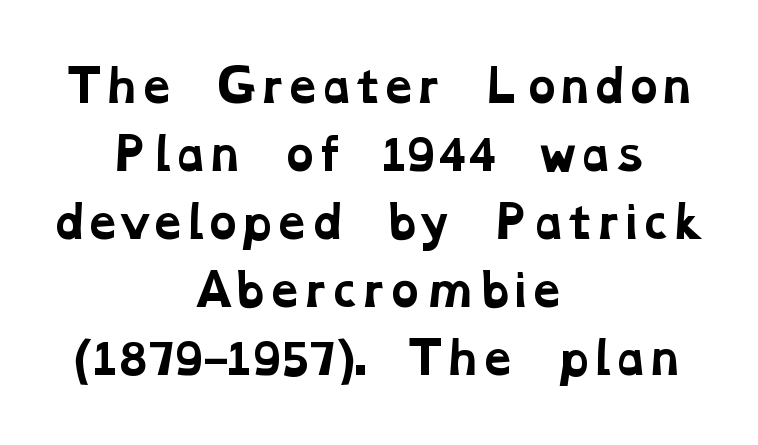
Q: Is the text bold? A: Yes.
Q: Is the typeface a serif or a sans-serif typeface? A: Serif.
Q: Is the text underlined? A: No.
Q: How is the paragraph aligned? A: Centered.
Q: Is the spacing between letters normal or unusually wide? A: Normal.
Q: Is the spacing between lines tight, normal or loose? A: Normal.
Q: Width (condensed, normal, or wide)? A: Wide.
Q: Stroke contrast? A: Low.
Q: x-height? A: Medium.
Q: Monospaced? A: No.
